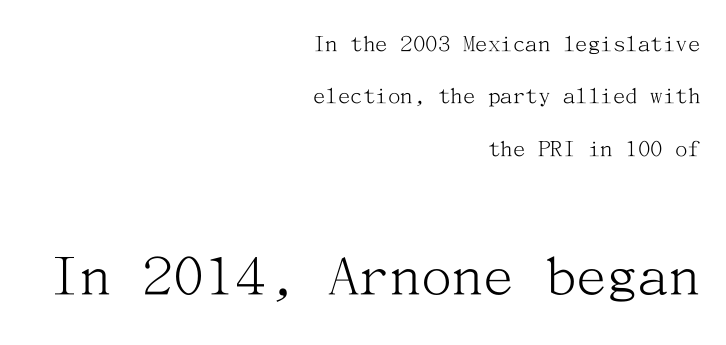
{"serif": "yes", "italic": "no", "bold": "no", "weight": "light", "width": "normal", "stroke_contrast": "medium", "x_height": "medium", "underline": "no", "align": "right", "line_spacing": "loose", "line_spacing_ratio": 2.1, "letter_spacing": "normal", "letter_spacing_em": 0.0, "larger_block": "second", "size_ratio": 2.48, "glyph_px": 62}
